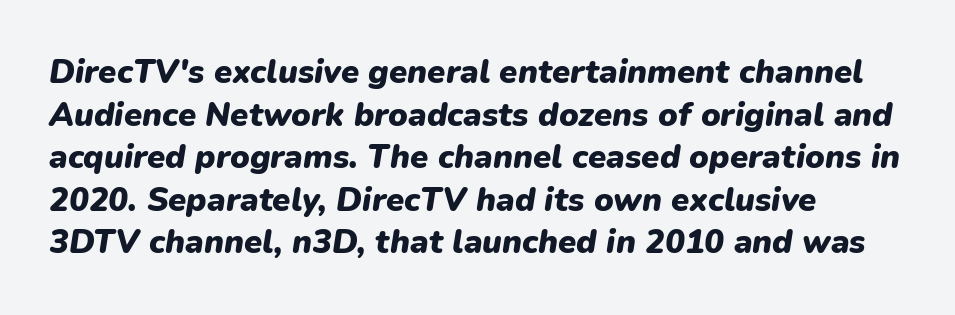
{"italic": "yes", "lean": "right", "slant_degrees": 9, "bold": "yes", "weight": "heavy", "width": "normal", "stroke_contrast": "low", "x_height": "medium", "monospaced": "no", "underline": "no", "align": "left", "line_spacing": "normal", "line_spacing_ratio": 1.29, "letter_spacing": "normal", "letter_spacing_em": 0.0, "glyph_px": 33}
